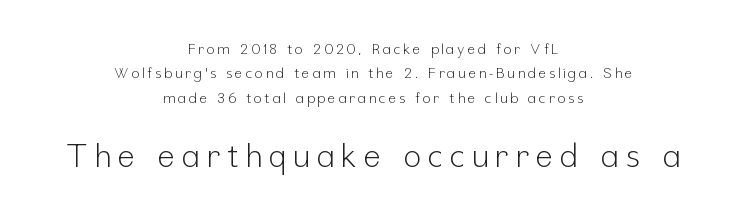
Q: Is the text bold? A: No.
Q: Is the text italic (slanted)? A: No, it is upright.
Q: Is the typeface a serif or a sans-serif typeface? A: Sans-serif.
Q: Is the text underlined? A: No.
Q: How is the paragraph aligned? A: Centered.
Q: Is the spacing between letters normal or unusually wide? A: Unusually wide.
Q: Which block of text is set in a larger size, the first (top) or the second (bottom)? A: The second (bottom) one.
Q: Width (condensed, normal, or wide)? A: Condensed.
Q: Stroke contrast? A: Low.
Q: x-height? A: Medium.
Q: Monospaced? A: No.
